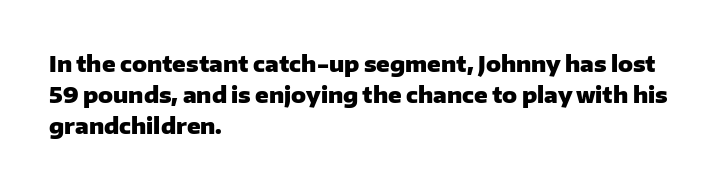
In CSS terms this would be text-align: left. Baseline-to-baseline distance is the conventional proportion of letter height. Notice how the stems are strictly vertical — no italics here. The space beneath each line is pristine and unruled. Spacing between characters is what you'd get straight out of the box. The passage shown is emphatically bold.
